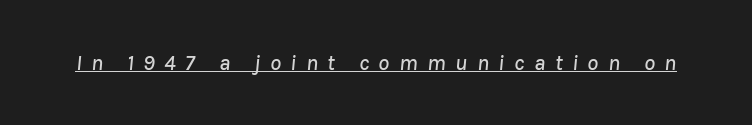
Q: Is the text italic (slanted)? A: Yes, it leans right by about 8 degrees.
Q: Is the text underlined? A: Yes.
Q: Is the spacing between letters normal or unusually wide? A: Unusually wide.
